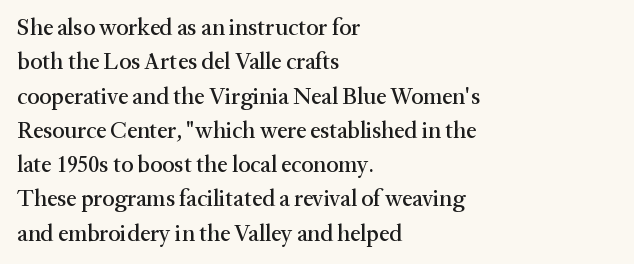
The image shows 23 px text type, upright; set left-aligned, normal line spacing (1.49x), normal letter spacing, not underlined.
